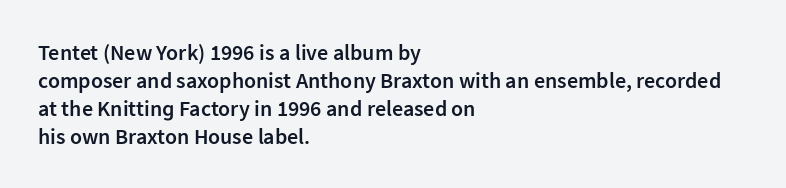
Regular leading. Is there any slant? The stems are plumb. You could call the tracking neutral — neither tight nor loose. A bare baseline throughout the passage.
